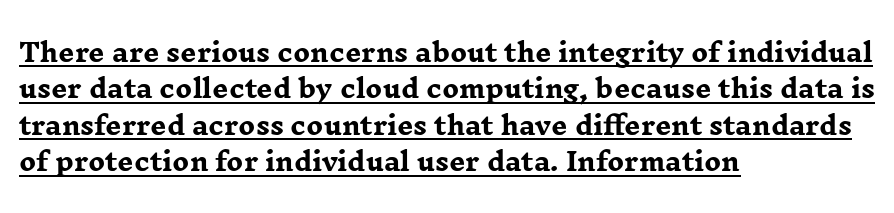
Q: Is the text bold? A: Yes.
Q: Is the text italic (slanted)? A: No, it is upright.
Q: Is the text underlined? A: Yes.
Q: How is the paragraph aligned? A: Left-aligned.
Q: Is the spacing between letters normal or unusually wide? A: Normal.
Q: Is the spacing between lines tight, normal or loose? A: Normal.
